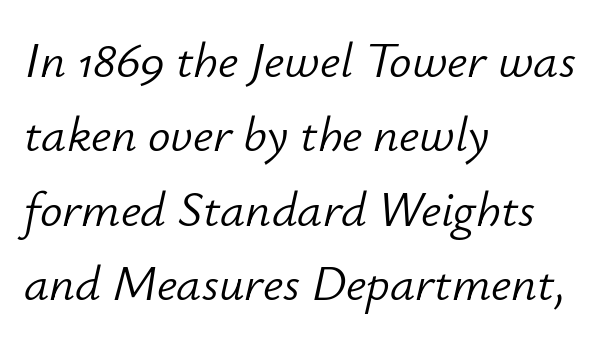
Q: Is the text bold? A: No.
Q: Is the text italic (slanted)? A: Yes, it leans right by about 12 degrees.
Q: Is the text underlined? A: No.
Q: How is the paragraph aligned? A: Left-aligned.
Q: Is the spacing between letters normal or unusually wide? A: Normal.
Q: Is the spacing between lines tight, normal or loose? A: Normal.
Q: Width (condensed, normal, or wide)? A: Normal.
Q: Stroke contrast? A: Low.
Q: x-height? A: Small.
Q: Monospaced? A: No.
